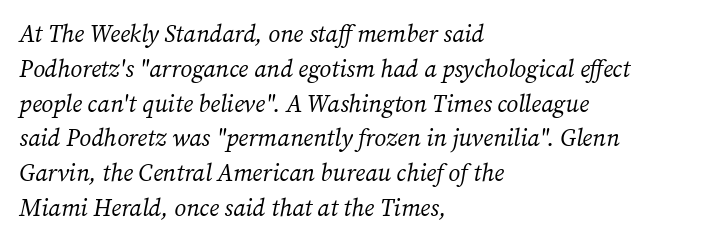
Q: Is the text bold? A: No.
Q: Is the text italic (slanted)? A: Yes, it leans right by about 12 degrees.
Q: Is the text underlined? A: No.
Q: How is the paragraph aligned? A: Left-aligned.
Q: Is the spacing between letters normal or unusually wide? A: Normal.
Q: Is the spacing between lines tight, normal or loose? A: Normal.
